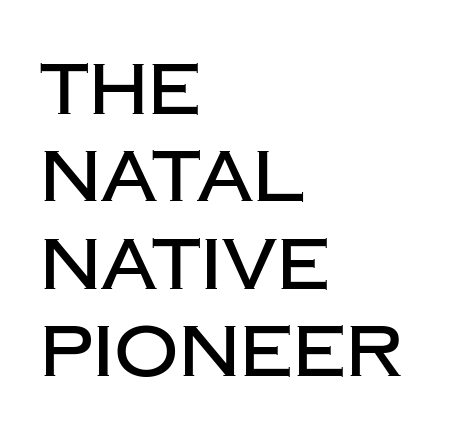
{"serif": "no", "italic": "no", "width": "normal", "stroke_contrast": "low", "x_height": "large", "monospaced": "no", "underline": "no", "align": "left", "line_spacing_ratio": 1.23, "letter_spacing": "normal", "letter_spacing_em": 0.0, "glyph_px": 71}
